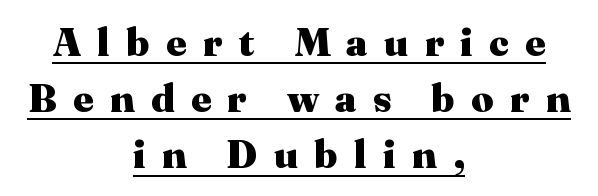
Q: Is the text bold? A: Yes.
Q: Is the text italic (slanted)? A: No, it is upright.
Q: Is the typeface a serif or a sans-serif typeface? A: Serif.
Q: Is the text underlined? A: Yes.
Q: How is the paragraph aligned? A: Centered.
Q: Is the spacing between letters normal or unusually wide? A: Unusually wide.
Q: Is the spacing between lines tight, normal or loose? A: Normal.
Q: Width (condensed, normal, or wide)? A: Normal.
Q: Stroke contrast? A: Medium.
Q: x-height? A: Medium.
Q: Monospaced? A: No.
